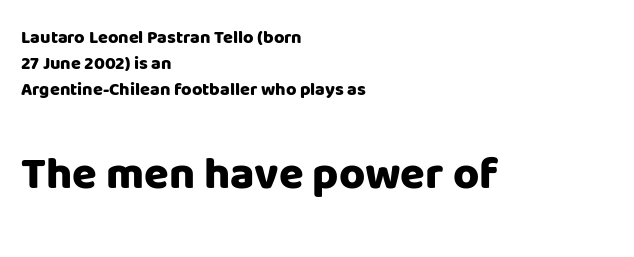
A student would call this left alignment; a typographer would say flush left, rag right. Is this a fixed-width face? No — the glyphs have proportional, varying widths. The rendering keeps characters at their native spacing. These lines carry a lot of weight — the face is fully bold. Designer's note — italics off, roman on. The lower block of text is set noticeably larger than the block above it.
